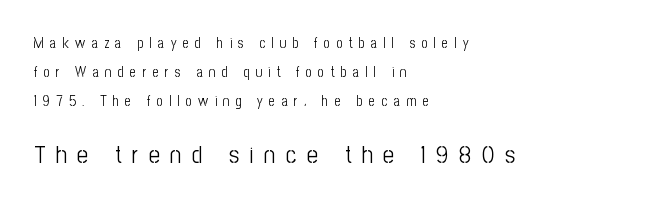
{"italic": "no", "bold": "no", "underline": "no", "align": "left", "line_spacing": "loose", "line_spacing_ratio": 2.06, "letter_spacing": "wide", "letter_spacing_em": 0.44, "larger_block": "second", "size_ratio": 1.71, "glyph_px": 24}
